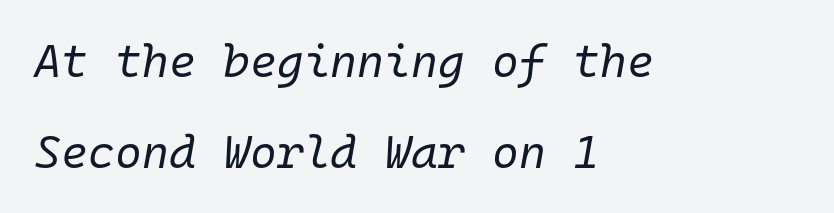
Q: Is the text bold? A: No.
Q: Is the text italic (slanted)? A: Yes, it leans right by about 10 degrees.
Q: Is the text underlined? A: No.
Q: How is the paragraph aligned? A: Left-aligned.
Q: Is the spacing between letters normal or unusually wide? A: Normal.
Q: Is the spacing between lines tight, normal or loose? A: Loose.
Q: Width (condensed, normal, or wide)? A: Normal.
Q: Stroke contrast? A: Low.
Q: x-height? A: Medium.
Q: Monospaced? A: Yes.
